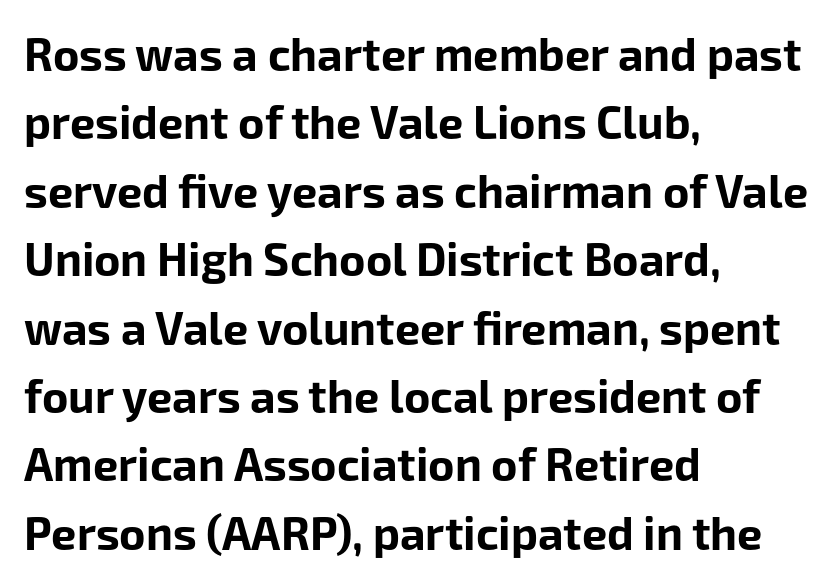
In terms of leading, this rendering sits right in the middle. The tracking reads as untouched default to a designer's eye. These lines are rendered in a variable-pitch font. These lines were composed using upright roman letters. Stroke thickness is high; the sample reads as a true bold. Words float on clear page, feet unadorned.
